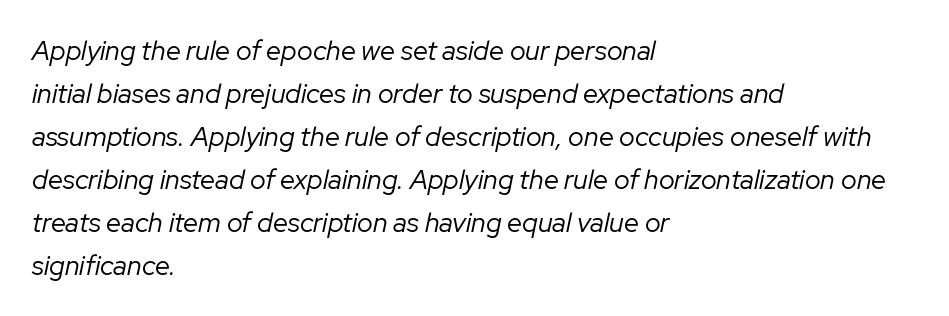
The image shows 27 px text type, italic (leaning right); set left-aligned, normal line spacing (1.59x), normal letter spacing, not underlined.
